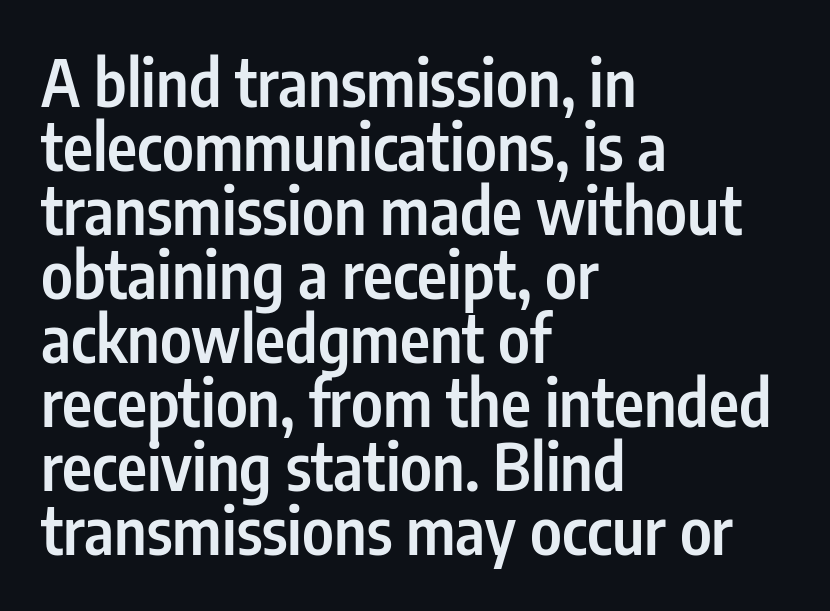
Q: Is the text bold? A: Semi-bold.
Q: Is the text italic (slanted)? A: No, it is upright.
Q: Is the typeface a serif or a sans-serif typeface? A: Sans-serif.
Q: Is the text underlined? A: No.
Q: How is the paragraph aligned? A: Left-aligned.
Q: Is the spacing between letters normal or unusually wide? A: Normal.
Q: Is the spacing between lines tight, normal or loose? A: Tight.
Q: Width (condensed, normal, or wide)? A: Condensed.
Q: Stroke contrast? A: Low.
Q: x-height? A: Medium.
Q: Monospaced? A: No.
